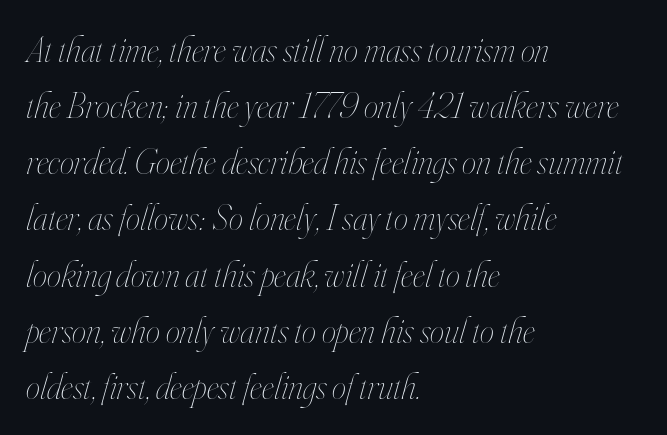
Here the designer chose a conventional face with non-uniform glyph widths. Compared with ordinary roman type, these characters are visibly tilted. Reading down the column, the eye jumps a familiar distance to each next line. The paragraph shown leans on its left margin.
